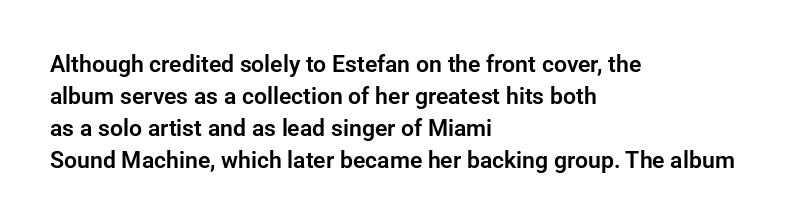
Q: Is the text italic (slanted)? A: No, it is upright.
Q: Is the text underlined? A: No.
Q: How is the paragraph aligned? A: Left-aligned.
Q: Is the spacing between letters normal or unusually wide? A: Normal.
Q: Is the spacing between lines tight, normal or loose? A: Normal.
